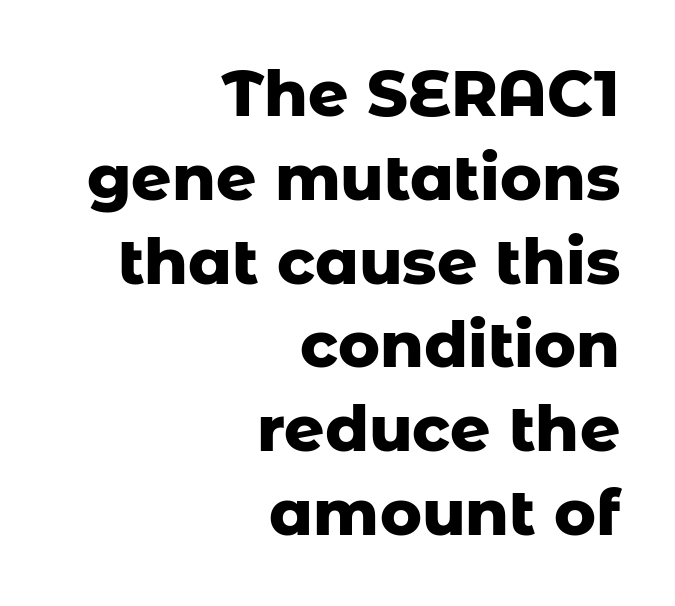
Q: Is the text bold? A: Yes.
Q: Is the text italic (slanted)? A: No, it is upright.
Q: Is the typeface a serif or a sans-serif typeface? A: Sans-serif.
Q: Is the text underlined? A: No.
Q: How is the paragraph aligned? A: Right-aligned.
Q: Is the spacing between letters normal or unusually wide? A: Normal.
Q: Is the spacing between lines tight, normal or loose? A: Normal.
Q: Width (condensed, normal, or wide)? A: Normal.
Q: Stroke contrast? A: Low.
Q: x-height? A: Medium.
Q: Monospaced? A: No.
